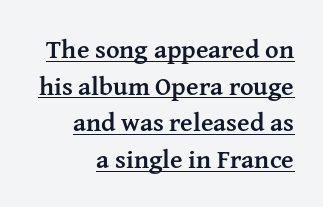
Q: Is the text bold? A: Yes.
Q: Is the text italic (slanted)? A: No, it is upright.
Q: Is the text underlined? A: Yes.
Q: How is the paragraph aligned? A: Right-aligned.
Q: Is the spacing between letters normal or unusually wide? A: Normal.
Q: Is the spacing between lines tight, normal or loose? A: Normal.
